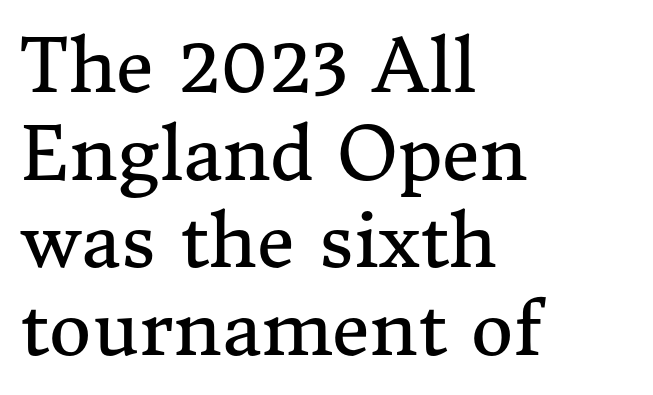
Q: Is the text bold? A: No.
Q: Is the text italic (slanted)? A: No, it is upright.
Q: Is the typeface a serif or a sans-serif typeface? A: Serif.
Q: Is the text underlined? A: No.
Q: How is the paragraph aligned? A: Left-aligned.
Q: Is the spacing between letters normal or unusually wide? A: Normal.
Q: Width (condensed, normal, or wide)? A: Normal.
Q: Stroke contrast? A: Medium.
Q: x-height? A: Medium.
Q: Monospaced? A: No.
